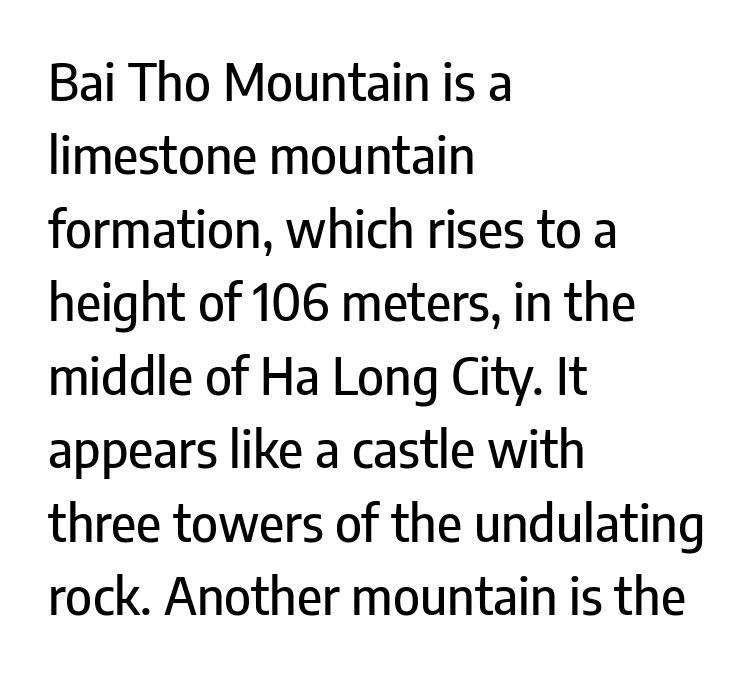
You can tell it's not italic because the verticals are truly vertical. Observe the absence of serifs on each vertical stroke in this sample. What stands out about the letter spacing? Nothing — it is the standard amount. The face used here is proportionally spaced, like ordinary book or web type. Only glyphs here, with clear space below each row.
